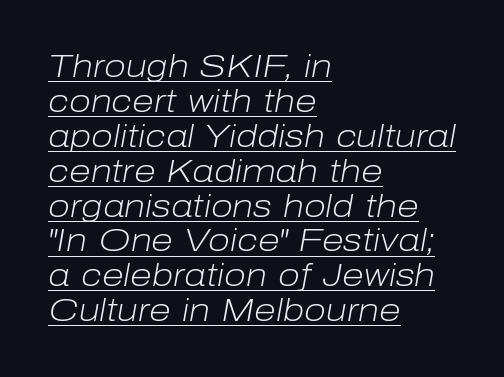
The rendering anchors every line to the left-hand side. Stems here are at most as thick as an everyday book face. The horizontal fit of the characters is conventional and even. The rendered words wear a rule along their underside.
